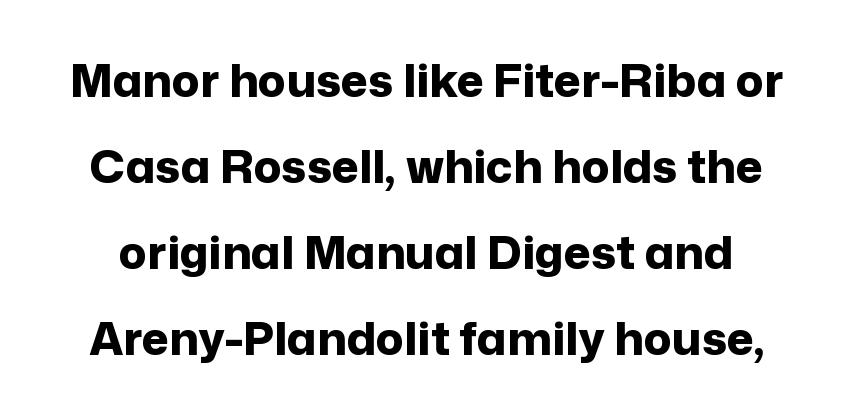
The image shows 46 px bold sans-serif type, upright; set line spacing 1.87x, normal letter spacing, not underlined; low stroke contrast and a medium x-height.
